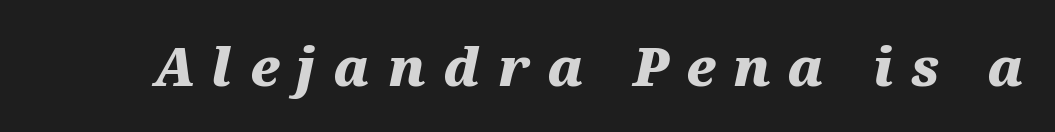
Q: Is the text bold? A: Yes.
Q: Is the text italic (slanted)? A: Yes, it leans right by about 12 degrees.
Q: Is the text underlined? A: No.
Q: Is the spacing between letters normal or unusually wide? A: Unusually wide.
Q: Width (condensed, normal, or wide)? A: Wide.
Q: Stroke contrast? A: Medium.
Q: x-height? A: Medium.
Q: Monospaced? A: No.
